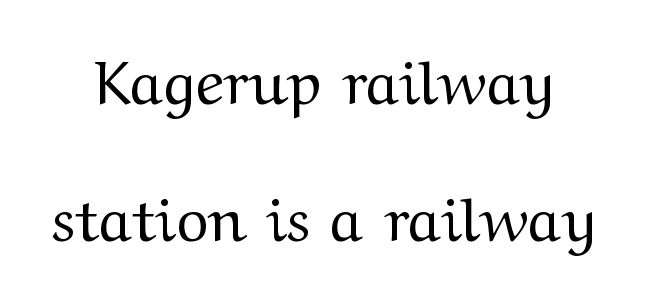
{"serif": "yes", "italic": "no", "bold": "no", "weight": "regular", "width": "wide", "stroke_contrast": "medium", "x_height": "medium", "monospaced": "no", "underline": "no", "line_spacing": "loose", "line_spacing_ratio": 2.25, "letter_spacing": "normal", "letter_spacing_em": 0.0, "glyph_px": 61}
